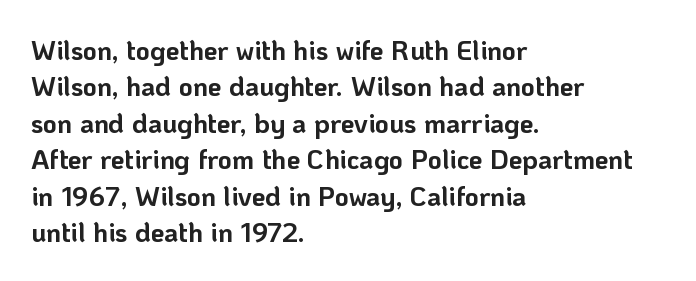
The image shows 27 px bold type, upright; set left-aligned, normal line spacing (1.35x), normal letter spacing, not underlined.
